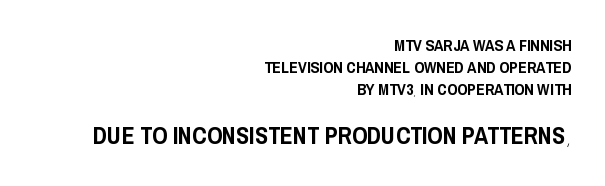
Does the leading feel generous? No, just average. Larger block? The one below; the one above is distinctly smaller. Is the letter spacing exaggerated? No — it looks like the ordinary default. A bare baseline throughout the passage. If you drew a line through each stem, it would be perfectly vertical. The setting favours the right margin, as signatures and pull-quotes sometimes do.
